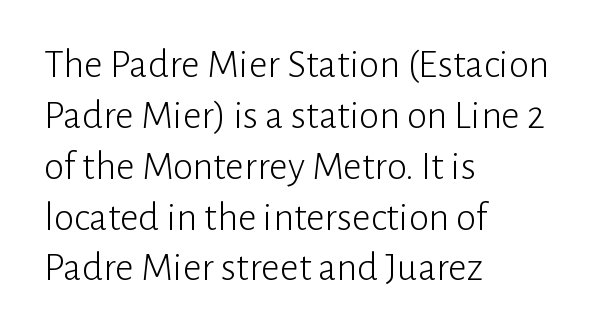
Q: Is the text bold? A: No.
Q: Is the text italic (slanted)? A: No, it is upright.
Q: Is the typeface a serif or a sans-serif typeface? A: Sans-serif.
Q: Is the text underlined? A: No.
Q: How is the paragraph aligned? A: Left-aligned.
Q: Is the spacing between letters normal or unusually wide? A: Normal.
Q: Width (condensed, normal, or wide)? A: Normal.
Q: Stroke contrast? A: Low.
Q: x-height? A: Medium.
Q: Monospaced? A: No.
